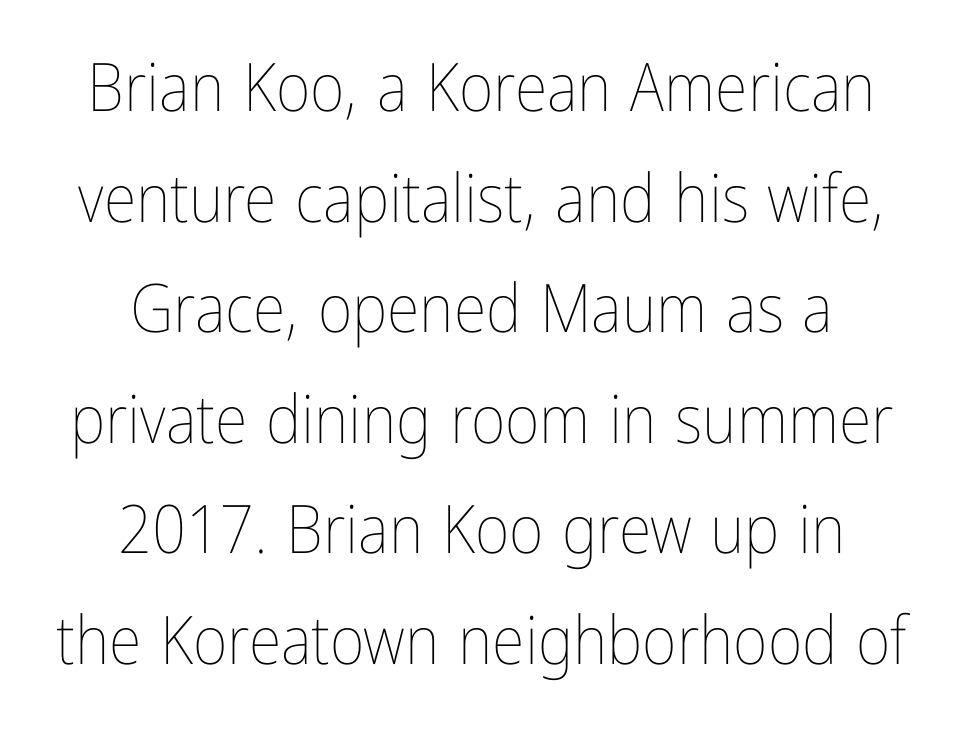
The image shows 67 px thin, condensed type, upright; set centered, normal line spacing (1.65x), normal letter spacing, not underlined; low stroke contrast and a medium x-height.
